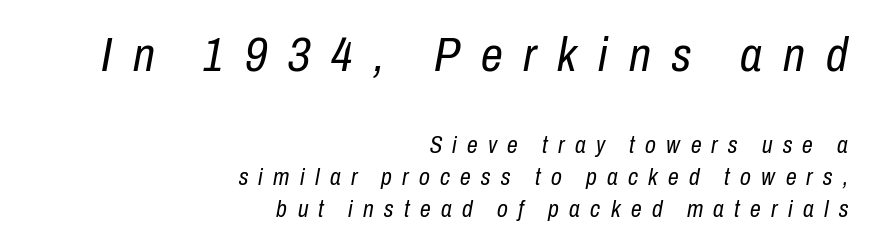
{"italic": "yes", "lean": "right", "slant_degrees": 10, "bold": "no", "weight": "regular", "width": "condensed", "stroke_contrast": "low", "x_height": "medium", "monospaced": "no", "underline": "no", "align": "right", "line_spacing": "normal", "line_spacing_ratio": 1.33, "letter_spacing": "wide", "letter_spacing_em": 0.43, "larger_block": "first", "size_ratio": 2.04, "glyph_px": 49}
